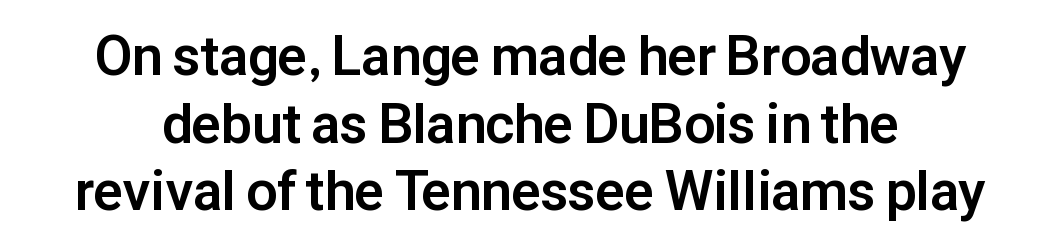
The image shows 55 px bold sans-serif type, upright; set line spacing 1.23x, normal letter spacing, not underlined; low stroke contrast and a medium x-height.
